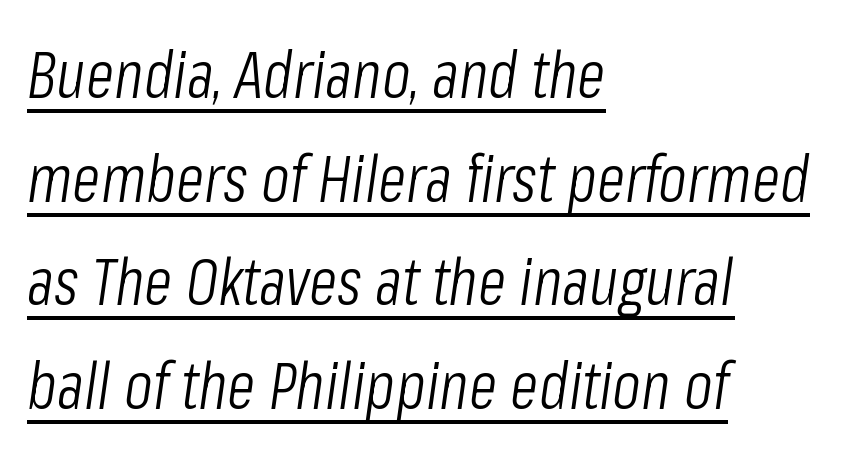
Q: Is the text bold? A: No.
Q: Is the text italic (slanted)? A: Yes, it leans right by about 8 degrees.
Q: Is the text underlined? A: Yes.
Q: How is the paragraph aligned? A: Left-aligned.
Q: Is the spacing between letters normal or unusually wide? A: Normal.
Q: Is the spacing between lines tight, normal or loose? A: Normal.
Q: Width (condensed, normal, or wide)? A: Condensed.
Q: Stroke contrast? A: Low.
Q: x-height? A: Medium.
Q: Monospaced? A: No.
